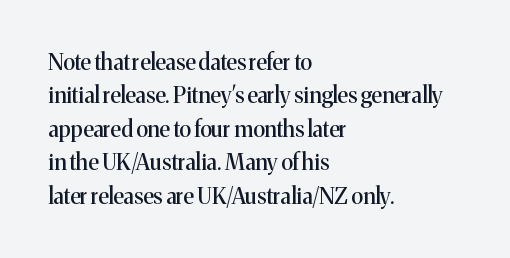
Regarding leading, the lines here are spaced in the standard way. The typography opts for an upright posture over an oblique one. Caption: multi-line text, flush left, ragged right. Nothing unusual about the tracking: characters are spaced as the font intends.
